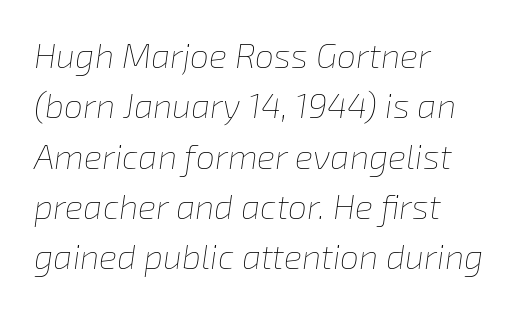
A clean baseline with only descenders dipping below it. Stems here are at most as thick as an everyday book face. Words appear dense and cohesive because spacing is normal. Line spacing here is normal. If you drew a line through each stem, it would be angled.
